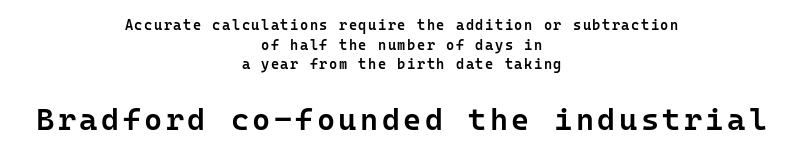
{"serif": "no", "italic": "no", "bold": "semi", "weight": "semibold", "width": "normal", "stroke_contrast": "low", "x_height": "medium", "monospaced": "yes", "underline": "no", "align": "center", "line_spacing": "normal", "line_spacing_ratio": 1.4, "larger_block": "second", "size_ratio": 2.21, "glyph_px": 31}
